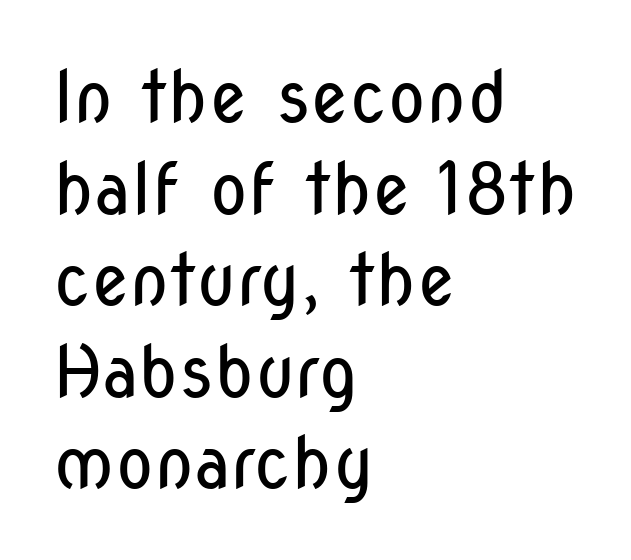
The image shows 71 px regular-weight, condensed sans-serif type, upright; set left-aligned, normal line spacing (1.29x), normal letter spacing, not underlined; low stroke contrast and a medium x-height.
